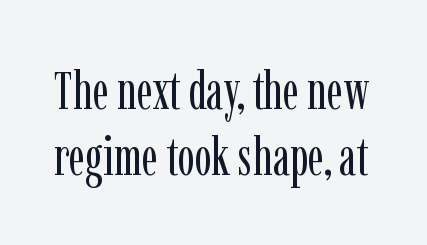
The image shows 52 px regular-weight, condensed serif type, upright; set normal line spacing (1.27x), normal letter spacing, not underlined; low stroke contrast and a medium x-height.
